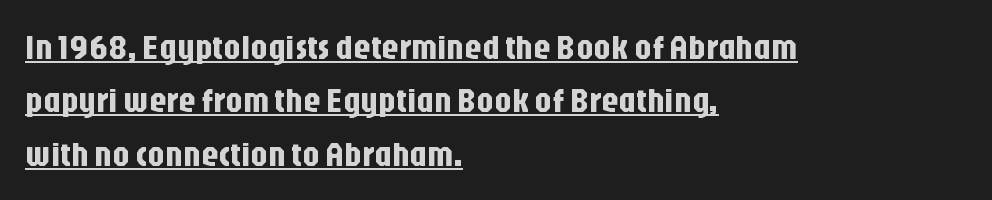
Regular leading. This rendering uses left alignment, leaving the right contour irregular. The font family rendered here belongs to the sans-serif group. Every word sits above its own underline.
